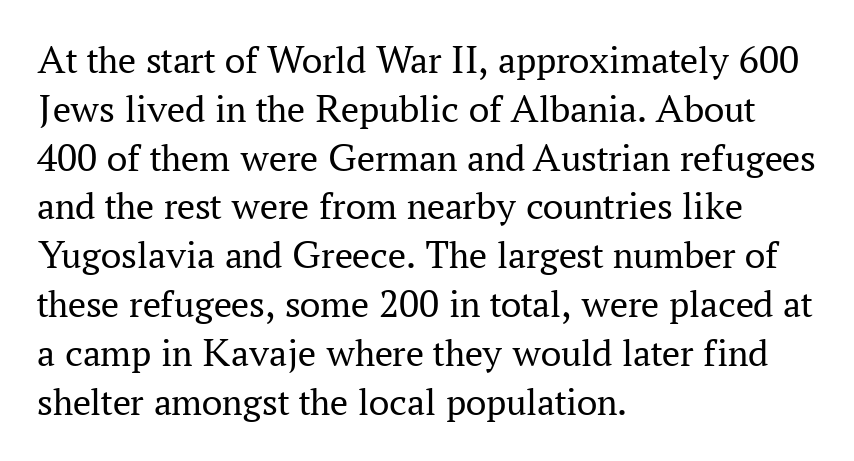
Q: Is the text bold? A: No.
Q: Is the text italic (slanted)? A: No, it is upright.
Q: Is the typeface a serif or a sans-serif typeface? A: Serif.
Q: Is the text underlined? A: No.
Q: How is the paragraph aligned? A: Left-aligned.
Q: Is the spacing between letters normal or unusually wide? A: Normal.
Q: Width (condensed, normal, or wide)? A: Normal.
Q: Stroke contrast? A: Medium.
Q: x-height? A: Medium.
Q: Monospaced? A: No.
